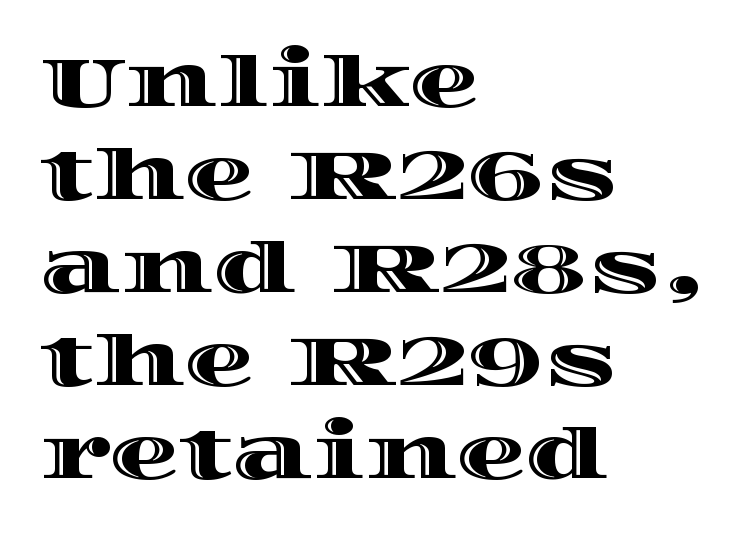
Q: Is the text italic (slanted)? A: No, it is upright.
Q: Is the text underlined? A: No.
Q: How is the paragraph aligned? A: Left-aligned.
Q: Is the spacing between letters normal or unusually wide? A: Normal.
Q: Is the spacing between lines tight, normal or loose? A: Normal.
Q: Width (condensed, normal, or wide)? A: Wide.
Q: x-height? A: Large.
Q: Monospaced? A: No.
